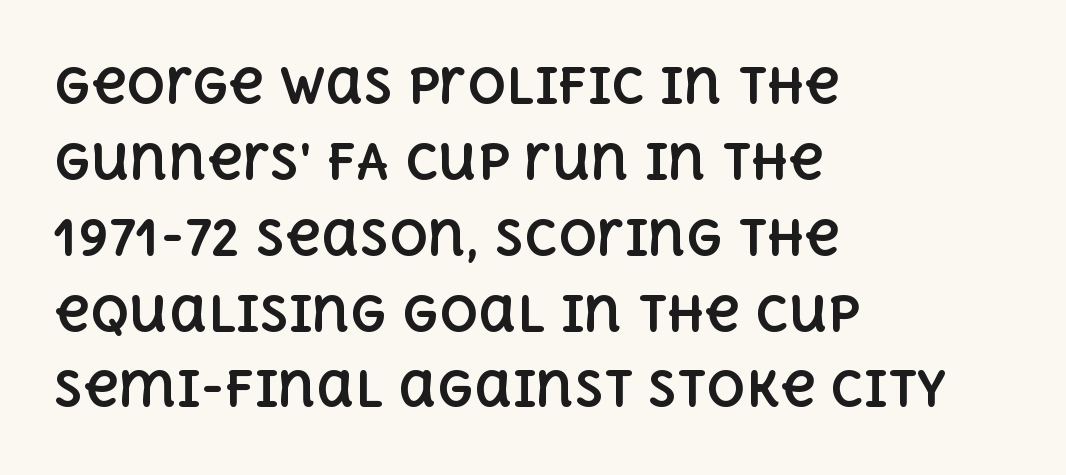
{"italic": "no", "bold": "yes", "weight": "bold", "width": "normal", "x_height": "large", "monospaced": "no", "underline": "no", "align": "left", "line_spacing": "normal", "line_spacing_ratio": 1.58, "letter_spacing": "normal", "letter_spacing_em": 0.0, "glyph_px": 48}
